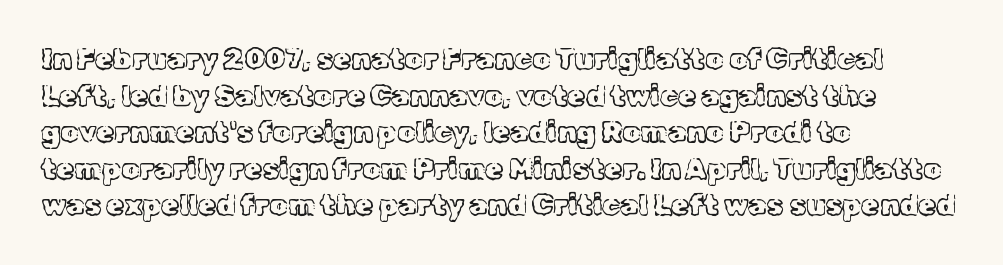
{"serif": "yes", "italic": "no", "bold": "no", "weight": "light", "width": "normal", "x_height": "medium", "monospaced": "no", "underline": "no", "align": "left", "line_spacing": "normal", "line_spacing_ratio": 1.26, "letter_spacing": "normal", "letter_spacing_em": 0.0, "glyph_px": 29}
